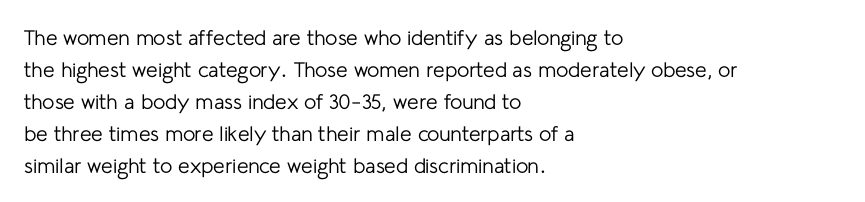
Q: Is the text bold? A: No.
Q: Is the text italic (slanted)? A: No, it is upright.
Q: Is the text underlined? A: No.
Q: How is the paragraph aligned? A: Left-aligned.
Q: Is the spacing between letters normal or unusually wide? A: Normal.
Q: Is the spacing between lines tight, normal or loose? A: Normal.
